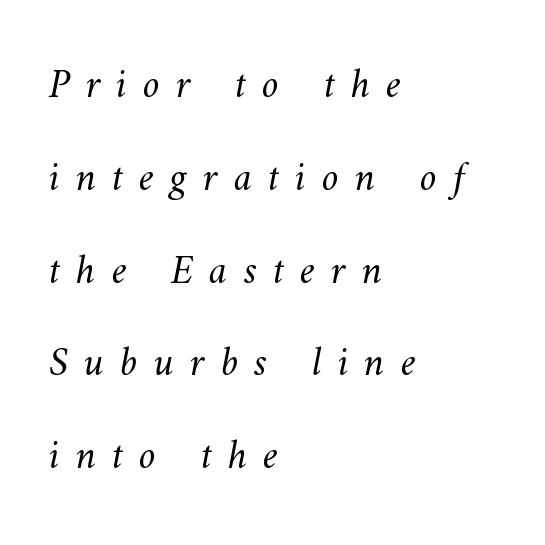
Q: Is the text bold? A: No.
Q: Is the text underlined? A: No.
Q: How is the paragraph aligned? A: Left-aligned.
Q: Is the spacing between letters normal or unusually wide? A: Unusually wide.
Q: Is the spacing between lines tight, normal or loose? A: Loose.
Q: Width (condensed, normal, or wide)? A: Normal.
Q: Stroke contrast? A: Medium.
Q: x-height? A: Small.
Q: Monospaced? A: No.
